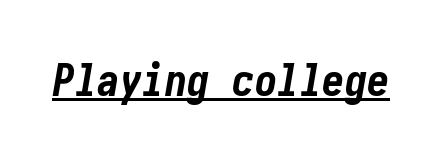
The image shows 45 px bold, condensed type, italic (leaning right); set normal letter spacing, underlined; low stroke contrast and a medium x-height.
